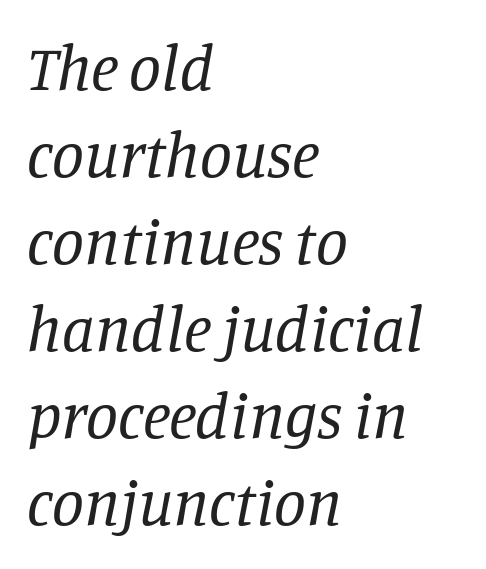
The image shows 64 px regular-weight serif type, italic (leaning right); set left-aligned, normal line spacing (1.36x), normal letter spacing, not underlined; low stroke contrast and a large x-height.
